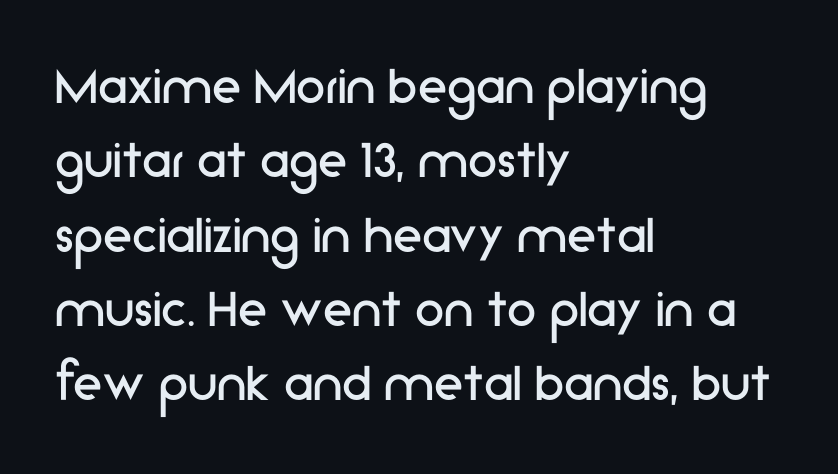
{"serif": "no", "italic": "no", "bold": "no", "weight": "regular", "width": "normal", "stroke_contrast": "low", "x_height": "medium", "monospaced": "no", "underline": "no", "align": "left", "line_spacing": "normal", "line_spacing_ratio": 1.26, "letter_spacing": "normal", "letter_spacing_em": 0.0, "glyph_px": 59}
